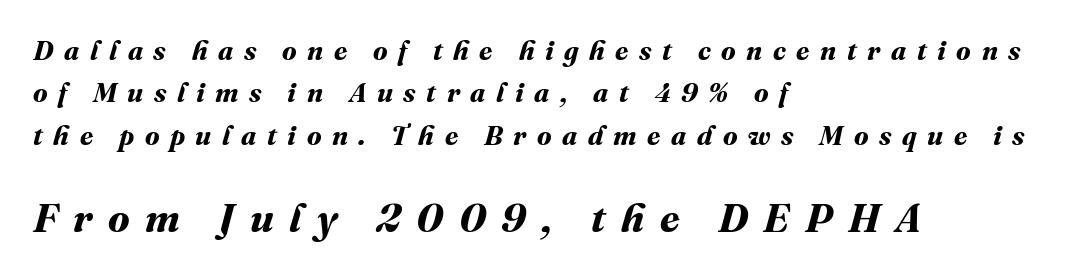
This sample has the flowing, uneven cadence of proportional lettering. This block has exactly the height ordinary leading produces. Does extra space separate the letters? Yes, quite a lot of it. Heft: maximum for text — a bold. Where is the straight margin? On the left. Which of the two is more prominent by size? The second, at the bottom.
